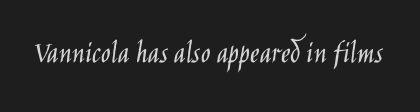
Q: Is the text bold? A: No.
Q: Is the text italic (slanted)? A: Yes.
Q: Is the typeface a serif or a sans-serif typeface? A: Sans-serif.
Q: Is the text underlined? A: No.
Q: Is the spacing between letters normal or unusually wide? A: Normal.
Q: Width (condensed, normal, or wide)? A: Condensed.
Q: Stroke contrast? A: Low.
Q: x-height? A: Large.
Q: Monospaced? A: No.
